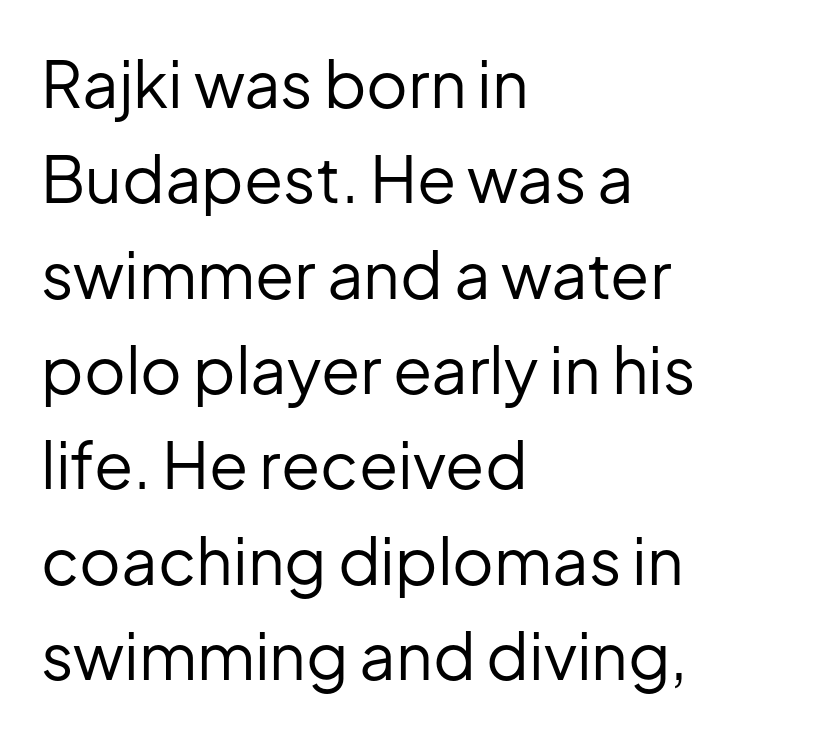
A typesetter would call this zero additional tracking. The passage shown stacks its lines at a standard gap. Letterform terminals end flat and unadorned throughout the passage. Anything drawn beneath the words? Only blank space. Line beginnings align vertically; line endings do not. Style check: upright.
